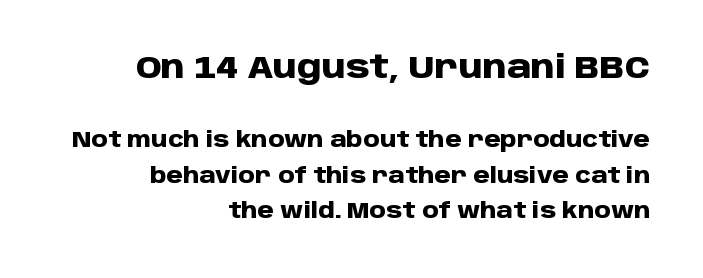
The image shows 31 px heavy sans-serif type, upright; set right-aligned, normal line spacing (1.69x), normal letter spacing, not underlined; the first (top) block is 1.48x larger; low stroke contrast and a large x-height.
